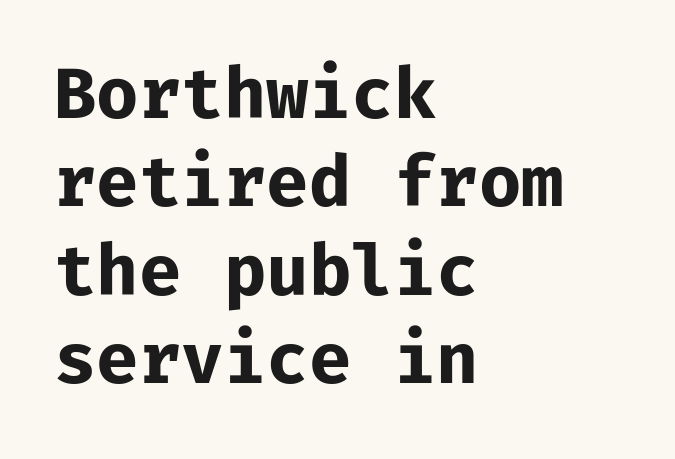
{"serif": "no", "italic": "no", "bold": "yes", "weight": "bold", "width": "normal", "stroke_contrast": "low", "x_height": "medium", "monospaced": "yes", "underline": "no", "align": "left", "line_spacing": "normal", "line_spacing_ratio": 1.28, "letter_spacing": "normal", "letter_spacing_em": 0.0, "glyph_px": 69}
